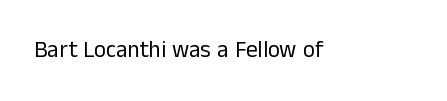
Q: Is the text bold? A: No.
Q: Is the text italic (slanted)? A: No, it is upright.
Q: Is the text underlined? A: No.
Q: Is the spacing between letters normal or unusually wide? A: Normal.
